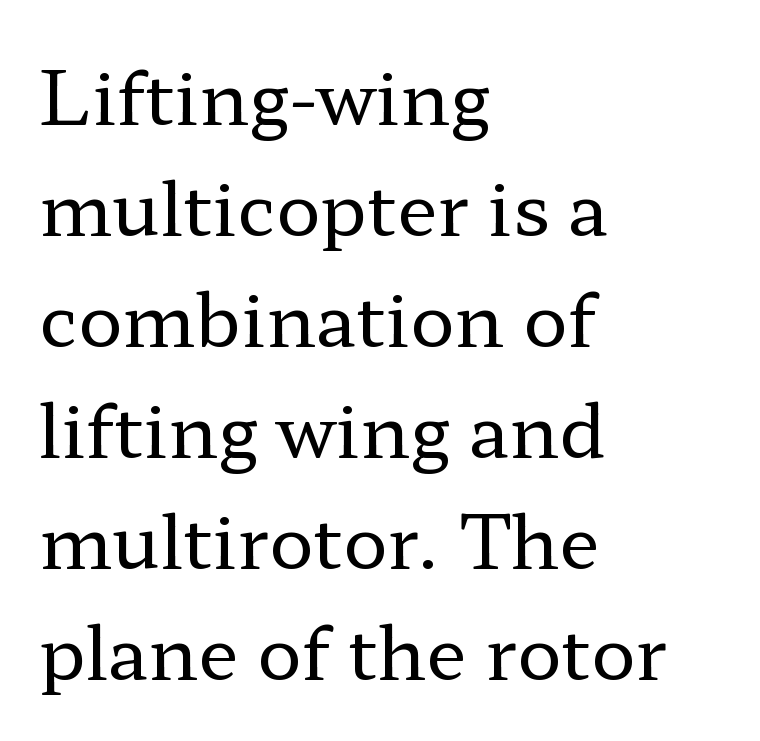
Students, observe: this is what conventionally led text looks like. Old-style or modern, the face here clearly has serifs. The foot of each line stays bare and open. In terms of letterspacing, this is plain default setting.
